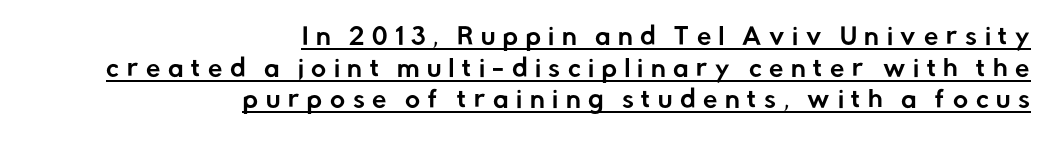
Q: Is the text italic (slanted)? A: No, it is upright.
Q: Is the text underlined? A: Yes.
Q: How is the paragraph aligned? A: Right-aligned.
Q: Is the spacing between letters normal or unusually wide? A: Unusually wide.
Q: Is the spacing between lines tight, normal or loose? A: Normal.
